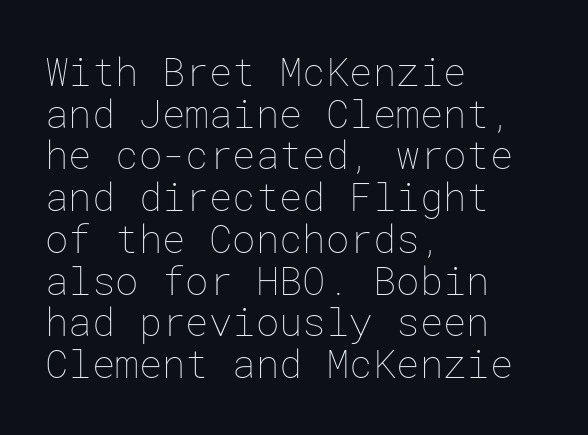
The image shows 39 px thin type, upright; set left-aligned, tight line spacing (1.07x), normal letter spacing, not underlined; low stroke contrast and a medium x-height.
